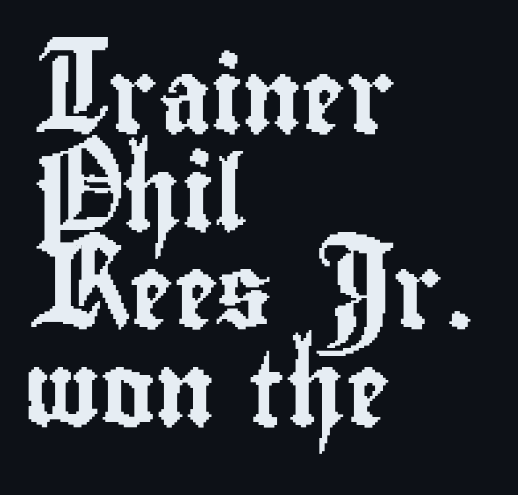
Characters remain perfectly vertical along every line. Inter-character spacing is left at the font's built-in metrics. Notice how the passage keeps a crisp vertical edge on the left only. The string is rendered with underlining switched off. Line spacing here is normal. In terms of letterform style, serifs are entirely absent.
